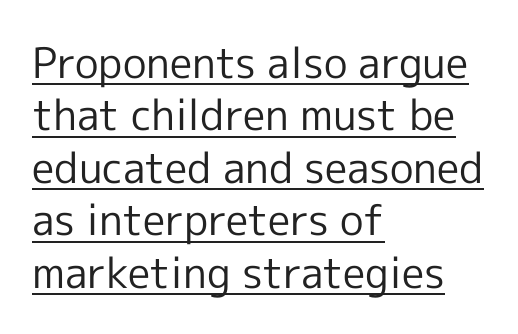
The space between consecutive lines is moderate. What decoration does the sample have? An underline. The letters advance in unequal steps, a hallmark of proportional type. Posture: straight, roman, zero tilt. Nope, no serifs anywhere on these letters. Weight: not bold — regular or lighter.
